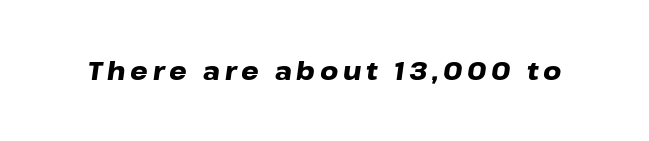
Q: Is the text bold? A: Yes.
Q: Is the text italic (slanted)? A: Yes, it leans right by about 8 degrees.
Q: Is the text underlined? A: No.
